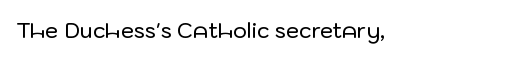
Q: Is the text italic (slanted)? A: No, it is upright.
Q: Is the text underlined? A: No.
Q: Is the spacing between letters normal or unusually wide? A: Normal.
